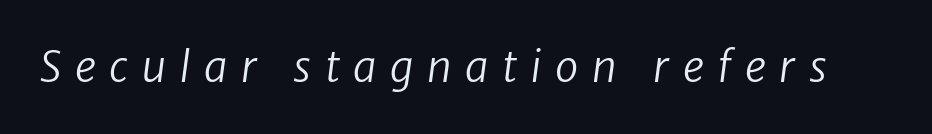
The image shows 42 px regular-weight sans-serif type; set unusually wide letter spacing (+0.32 em), not underlined; low stroke contrast and a medium x-height.
